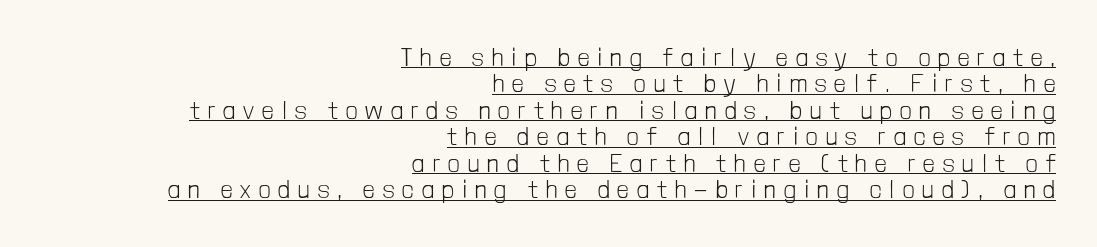
Q: Is the text bold? A: No.
Q: Is the text italic (slanted)? A: No, it is upright.
Q: Is the text underlined? A: Yes.
Q: How is the paragraph aligned? A: Right-aligned.
Q: Is the spacing between letters normal or unusually wide? A: Unusually wide.
Q: Is the spacing between lines tight, normal or loose? A: Tight.
